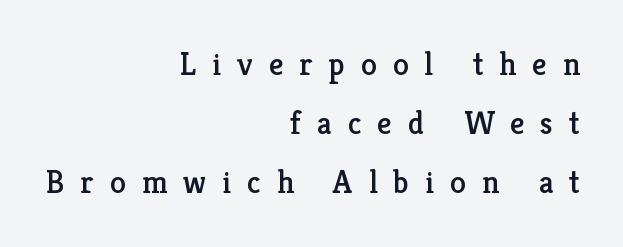
{"serif": "yes", "italic": "no", "width": "normal", "stroke_contrast": "low", "x_height": "medium", "monospaced": "no", "underline": "no", "align": "right", "line_spacing_ratio": 1.85, "letter_spacing": "wide", "letter_spacing_em": 0.5, "glyph_px": 32}
